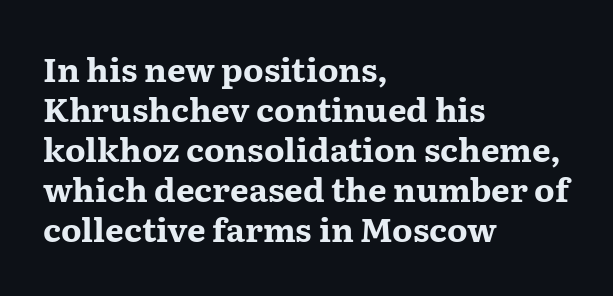
Q: Is the text bold? A: Yes.
Q: Is the text italic (slanted)? A: No, it is upright.
Q: Is the typeface a serif or a sans-serif typeface? A: Serif.
Q: Is the text underlined? A: No.
Q: How is the paragraph aligned? A: Left-aligned.
Q: Is the spacing between letters normal or unusually wide? A: Normal.
Q: Width (condensed, normal, or wide)? A: Wide.
Q: Stroke contrast? A: Medium.
Q: x-height? A: Medium.
Q: Monospaced? A: No.
